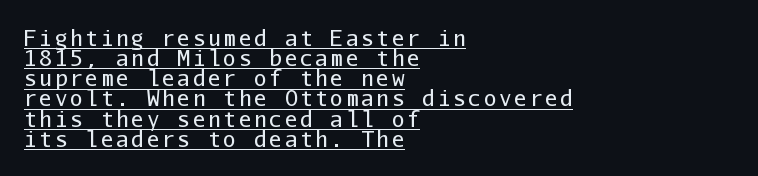
This is not heavy type; no bold has been used. Compared with undecorated copy, this sample adds a rule below the words. The axis of the letterforms is exactly vertical. Summary of vertical rhythm: compact, with narrow interline spacing. Typeset ragged right — the left edge is the straight one.
